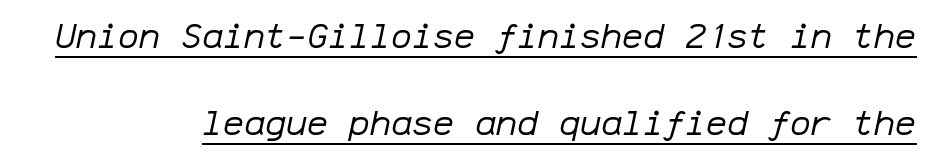
Q: Is the text bold? A: No.
Q: Is the text italic (slanted)? A: Yes, it leans right by about 12 degrees.
Q: Is the text underlined? A: Yes.
Q: How is the paragraph aligned? A: Right-aligned.
Q: Is the spacing between letters normal or unusually wide? A: Normal.
Q: Is the spacing between lines tight, normal or loose? A: Loose.
Q: Width (condensed, normal, or wide)? A: Normal.
Q: Stroke contrast? A: Low.
Q: x-height? A: Medium.
Q: Monospaced? A: Yes.
